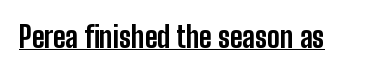
The image shows 29 px bold, condensed sans-serif type, upright; set normal letter spacing, underlined; low stroke contrast and a medium x-height.
